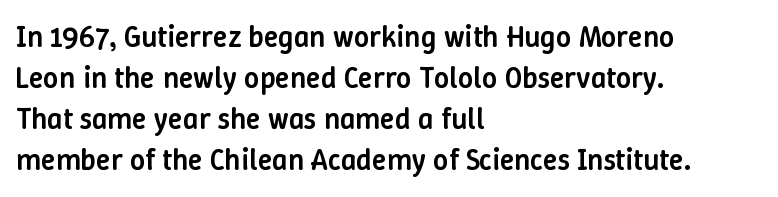
The image shows 30 px semibold type, upright; set left-aligned, normal line spacing (1.37x), normal letter spacing, not underlined; low stroke contrast and a medium x-height.
